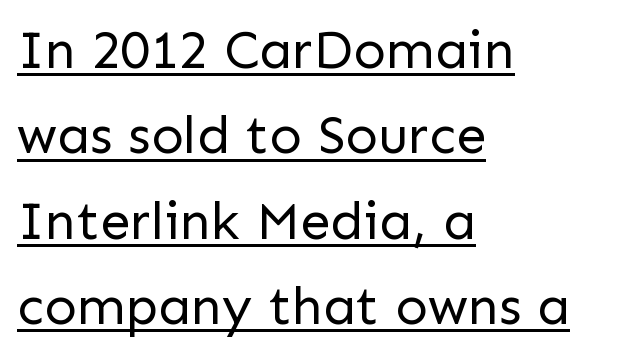
The image shows 54 px regular-weight sans-serif type, upright; set left-aligned, normal line spacing (1.58x), normal letter spacing, underlined; low stroke contrast and a medium x-height.
